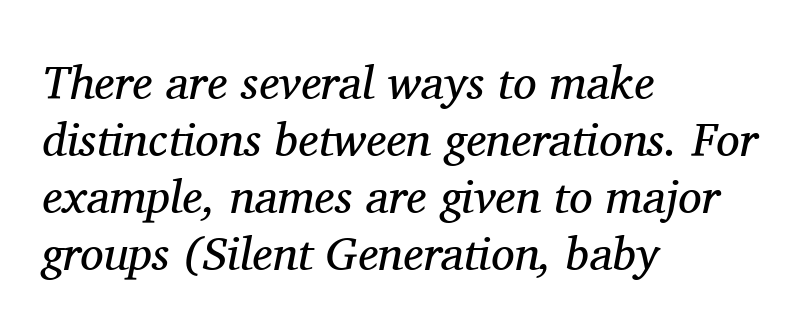
{"serif": "yes", "italic": "yes", "lean": "right", "slant_degrees": 11, "bold": "no", "weight": "regular", "width": "normal", "stroke_contrast": "medium", "x_height": "medium", "monospaced": "no", "underline": "no", "align": "left", "line_spacing_ratio": 1.21, "letter_spacing": "normal", "letter_spacing_em": 0.0, "glyph_px": 47}
